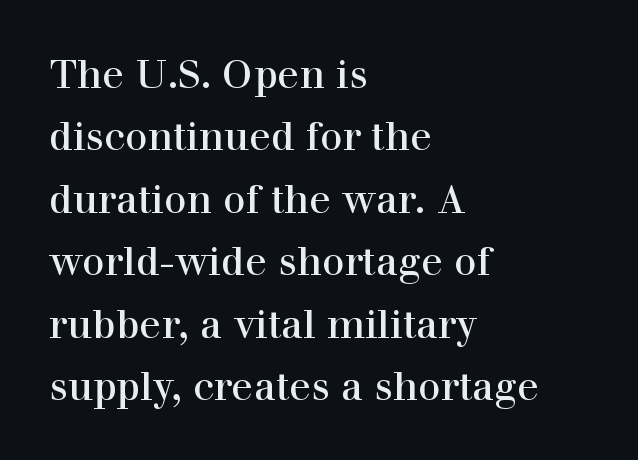
Bare-footed words on every line. Do the characters align in a grid? No, the font is proportional. The face used here is seriffed, in the tradition of book romans. The lettering holds an erect, upright posture throughout. The lines in this sample share a left origin and differ only in where they stop.
